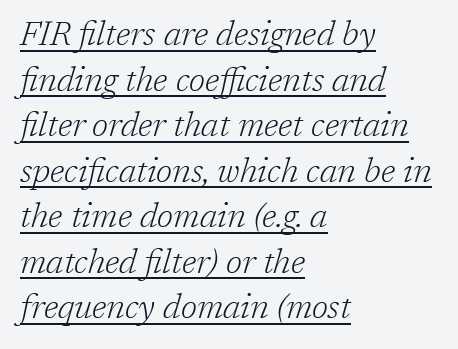
{"serif": "yes", "italic": "yes", "lean": "right", "slant_degrees": 17, "bold": "no", "weight": "light", "width": "normal", "stroke_contrast": "low", "x_height": "medium", "monospaced": "no", "underline": "yes", "align": "left", "line_spacing": "normal", "line_spacing_ratio": 1.34, "letter_spacing": "normal", "letter_spacing_em": 0.0, "glyph_px": 34}
